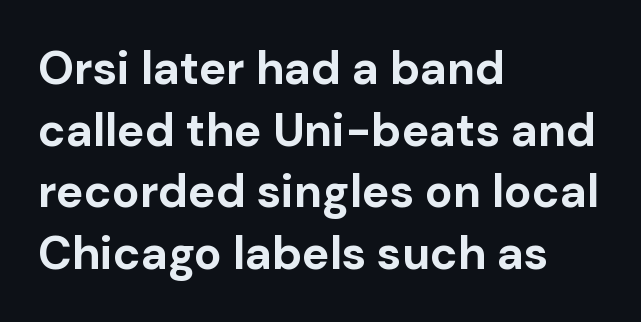
The image shows 46 px bold sans-serif type, upright; set left-aligned, normal line spacing (1.34x), normal letter spacing, not underlined; low stroke contrast and a medium x-height.
